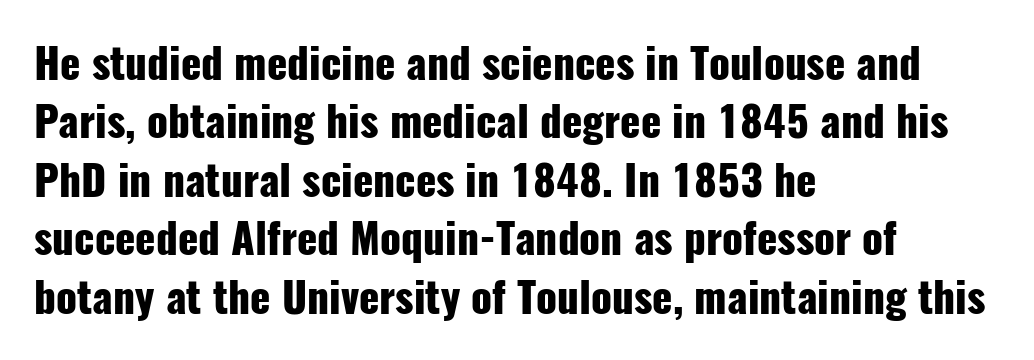
{"serif": "no", "italic": "no", "bold": "yes", "weight": "heavy", "width": "condensed", "stroke_contrast": "low", "x_height": "medium", "monospaced": "no", "underline": "no", "align": "left", "line_spacing": "normal", "line_spacing_ratio": 1.39, "letter_spacing": "normal", "letter_spacing_em": 0.0, "glyph_px": 42}
